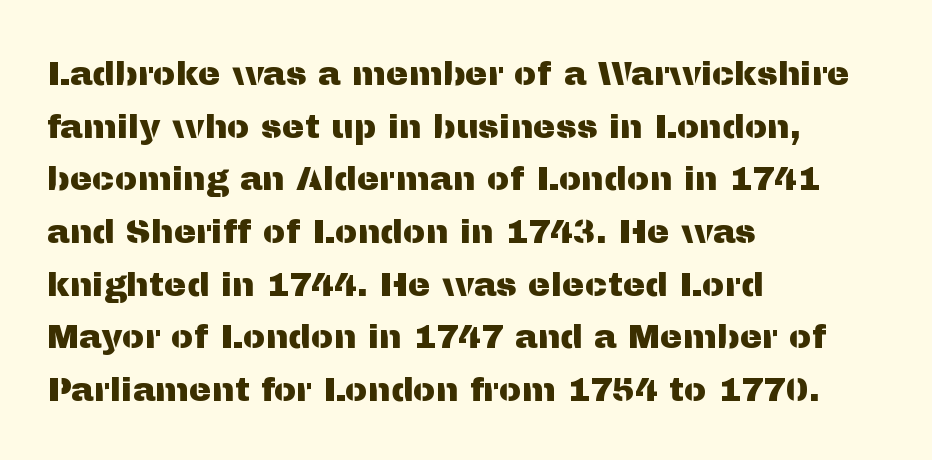
Q: Is the text italic (slanted)? A: No, it is upright.
Q: Is the typeface a serif or a sans-serif typeface? A: Sans-serif.
Q: Is the text underlined? A: No.
Q: How is the paragraph aligned? A: Left-aligned.
Q: Is the spacing between letters normal or unusually wide? A: Normal.
Q: Is the spacing between lines tight, normal or loose? A: Normal.
Q: Width (condensed, normal, or wide)? A: Normal.
Q: Stroke contrast? A: Medium.
Q: x-height? A: Medium.
Q: Monospaced? A: No.
